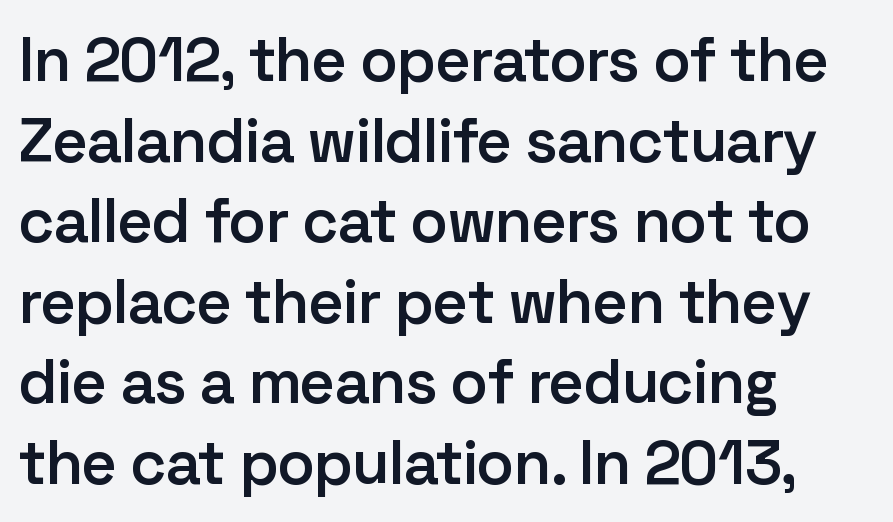
The image shows 62 px semibold sans-serif type, upright; set left-aligned, normal line spacing (1.3x), normal letter spacing, not underlined; low stroke contrast and a medium x-height.
